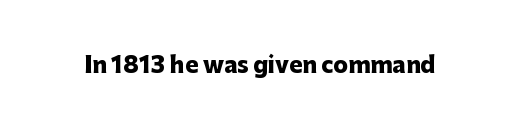
Q: Is the text bold? A: Yes.
Q: Is the text italic (slanted)? A: No, it is upright.
Q: Is the text underlined? A: No.
Q: Is the spacing between letters normal or unusually wide? A: Normal.
